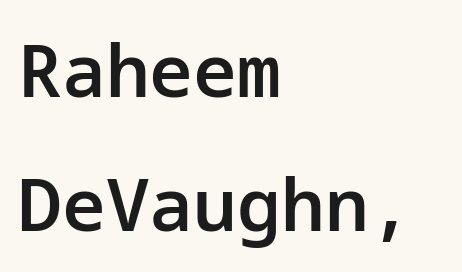
The image shows 73 px semibold sans-serif type, upright; set left-aligned, line spacing 1.84x, normal letter spacing, not underlined; low stroke contrast and a medium x-height.
